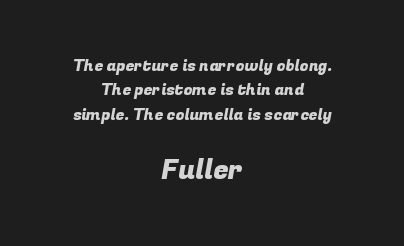
The image shows 28 px sans-serif type; set centered, normal line spacing (1.52x), normal letter spacing, not underlined; the second (bottom) block is 1.75x larger; low stroke contrast and a medium x-height.
